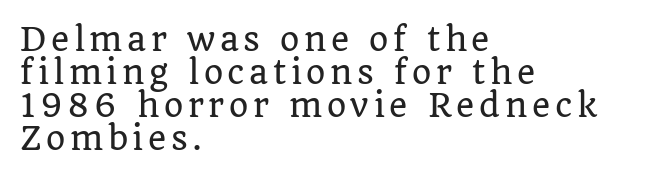
The image shows 31 px serif type, upright; set left-aligned, tight line spacing (1.06x), not underlined; low stroke contrast and a large x-height.
